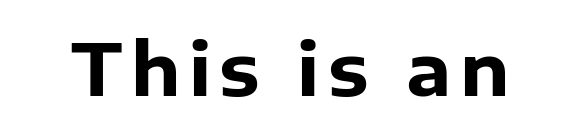
Q: Is the text bold? A: Yes.
Q: Is the text italic (slanted)? A: No, it is upright.
Q: Is the typeface a serif or a sans-serif typeface? A: Sans-serif.
Q: Is the text underlined? A: No.
Q: Width (condensed, normal, or wide)? A: Normal.
Q: Stroke contrast? A: Low.
Q: x-height? A: Medium.
Q: Monospaced? A: No.
